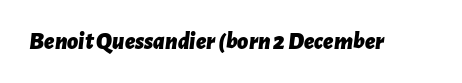
Q: Is the text bold? A: Yes.
Q: Is the text italic (slanted)? A: Yes, it leans right by about 7 degrees.
Q: Is the text underlined? A: No.
Q: Is the spacing between letters normal or unusually wide? A: Normal.
